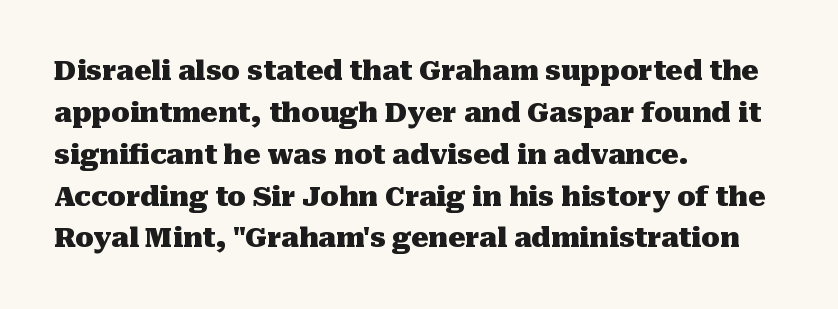
The face used here has the dense, thick strokes of a bold. Students, observe: this is what conventionally led text looks like. Notice how the stems are strictly vertical — no italics here. The setting favours the left margin, as ordinary paragraphs usually do.
